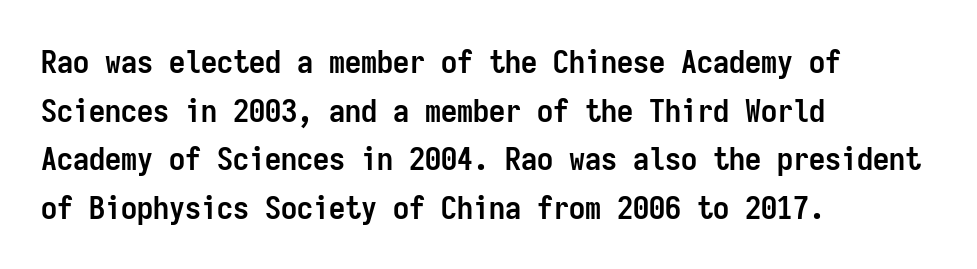
The image shows 32 px semibold, condensed sans-serif type, upright, monospaced; set left-aligned, normal line spacing (1.52x), normal letter spacing, not underlined; low stroke contrast and a medium x-height.
